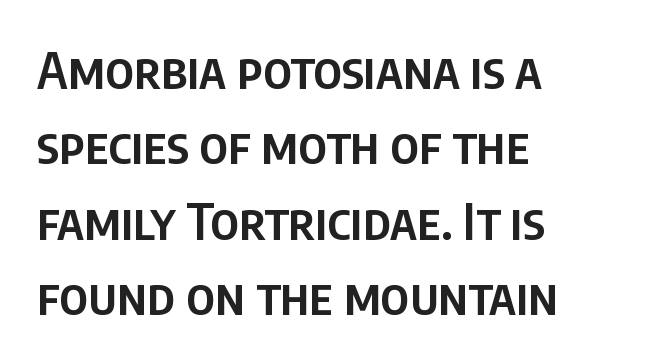
The image shows 50 px semibold, condensed sans-serif type, upright; set left-aligned, normal line spacing (1.51x), normal letter spacing, not underlined; low stroke contrast and a large x-height.
